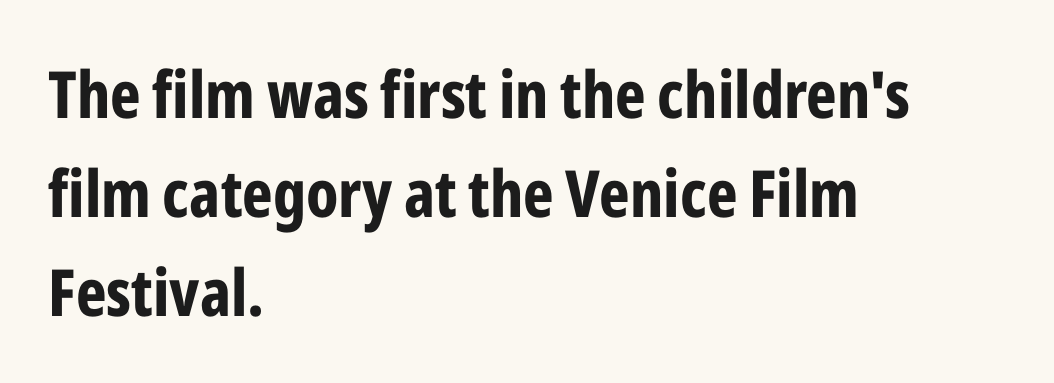
Note the varied advance widths — an 'i' is clearly narrower than an 'm'. The typeface chosen for these lines omits serifs. Posture: vertical. Letter spacing: default. A full-strength bold gives these letters their thick strokes.
